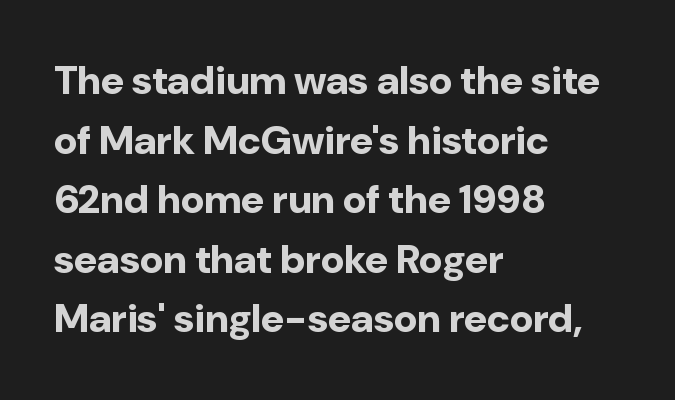
Q: Is the text bold? A: Yes.
Q: Is the text italic (slanted)? A: No, it is upright.
Q: Is the typeface a serif or a sans-serif typeface? A: Sans-serif.
Q: Is the text underlined? A: No.
Q: How is the paragraph aligned? A: Left-aligned.
Q: Is the spacing between letters normal or unusually wide? A: Normal.
Q: Is the spacing between lines tight, normal or loose? A: Normal.
Q: Width (condensed, normal, or wide)? A: Normal.
Q: Stroke contrast? A: Low.
Q: x-height? A: Medium.
Q: Monospaced? A: No.
